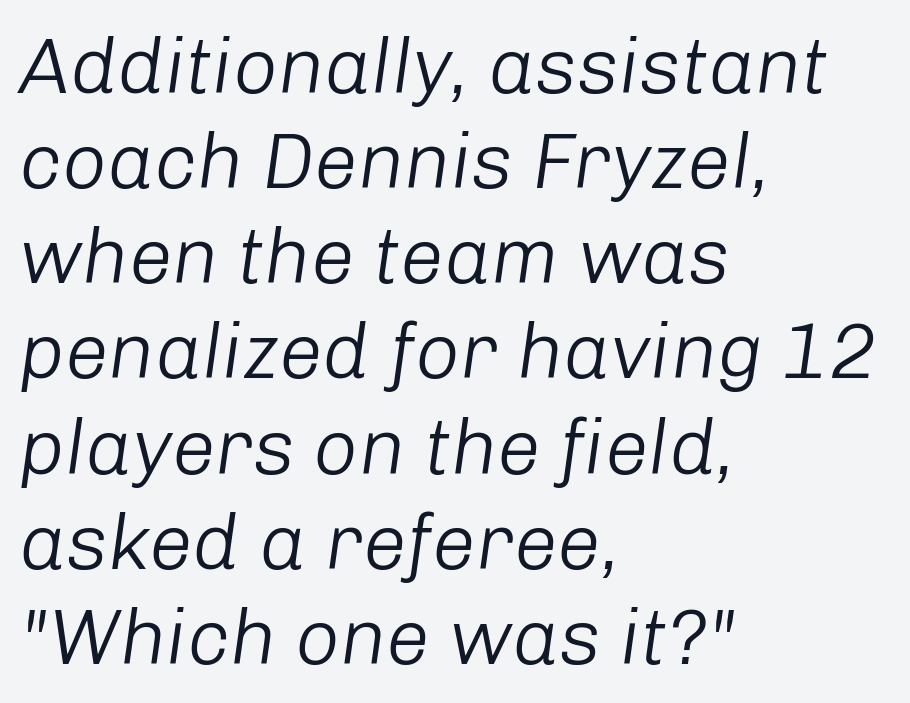
The passage is arranged the way most books set body copy — flush left. Any mark beneath the type? The region is blank. Style check: oblique. The type is set solid horizontally, with unmodified tracking. This reads as an unemphasized weight, regular at the heaviest.
